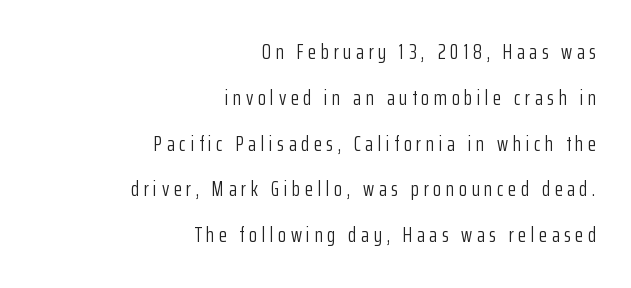
The passage shown is not underscored anywhere. Posture: vertical. Where is the straight margin? On the right. The tracking reads as deliberately expanded to a designer's eye. Vertically, the passage feels expansive, rows floating well apart. Counters stay open thanks to moderate or lighter strokes.
